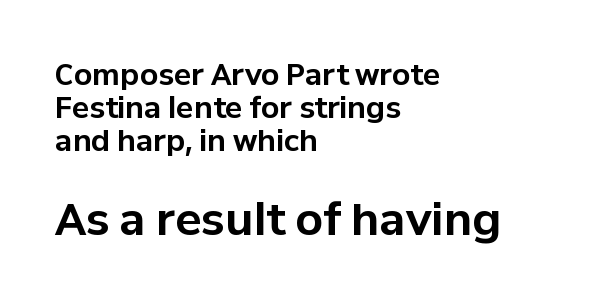
Strong, thick strokes mark this as bold type. Successive baselines arrive quickly, one right under another. The rendering keeps characters at their native spacing. The ragged edge is on the right, which tells us the setting is flush left. No feet cap the strokes, marking this as sans-serif type.
